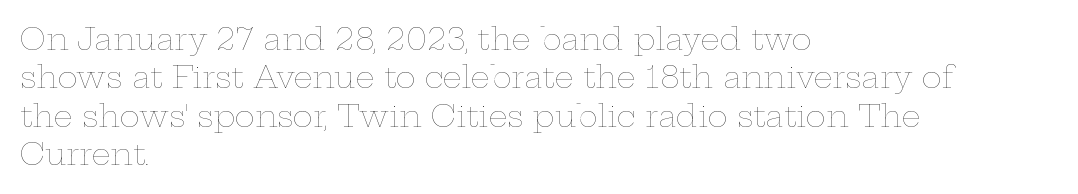
The typeface has the unassuming heft of standard copy or less. The rendering uses a moderate line-height, typical for paragraphs. If you drew a ruler down the left edge, every line would touch it. Posture: straight, roman, zero tilt. Check the space under the baseline: it is left empty. The passage shown has conventional tracking throughout.
